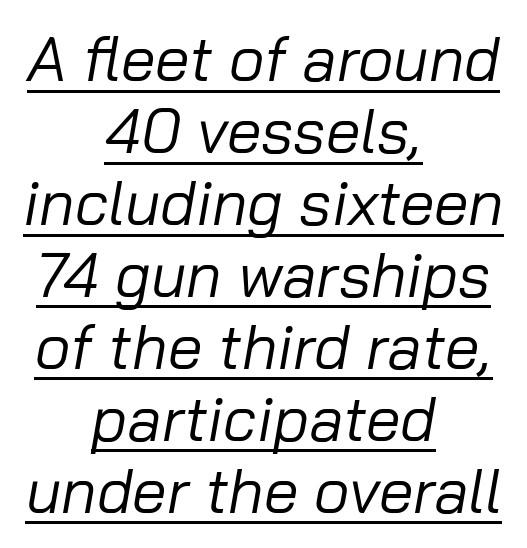
Q: Is the text bold? A: No.
Q: Is the text italic (slanted)? A: Yes, it leans right by about 10 degrees.
Q: Is the text underlined? A: Yes.
Q: How is the paragraph aligned? A: Centered.
Q: Is the spacing between letters normal or unusually wide? A: Normal.
Q: Width (condensed, normal, or wide)? A: Normal.
Q: Stroke contrast? A: Low.
Q: x-height? A: Medium.
Q: Monospaced? A: No.
